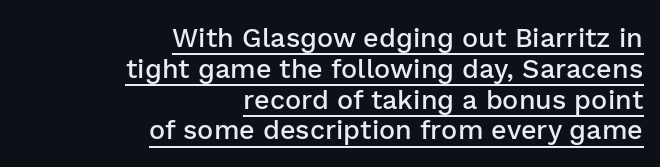
The image shows 27 px text type, upright; set right-aligned, tight line spacing (1.14x), normal letter spacing, underlined.
